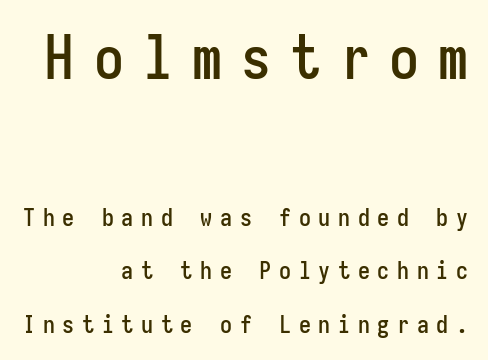
Each row of text sits above clean, open space. To sum up the face: it is a sans, with no serifs. Posture: straight, roman, zero tilt. Scale decreases going downward across the two blocks. The letterforms stand isolated, each surrounded by extra space.
